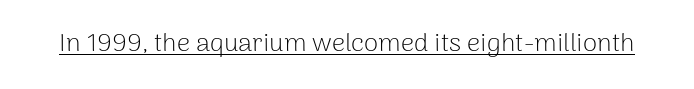
{"italic": "no", "bold": "no", "underline": "yes", "letter_spacing": "normal", "letter_spacing_em": 0.0, "glyph_px": 26}
